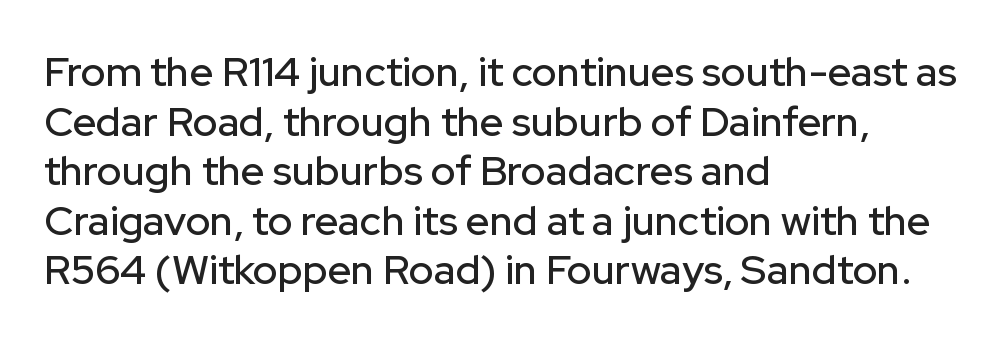
{"serif": "no", "italic": "no", "width": "normal", "stroke_contrast": "low", "x_height": "medium", "monospaced": "no", "underline": "no", "align": "left", "line_spacing_ratio": 1.21, "letter_spacing": "normal", "letter_spacing_em": 0.0, "glyph_px": 41}
